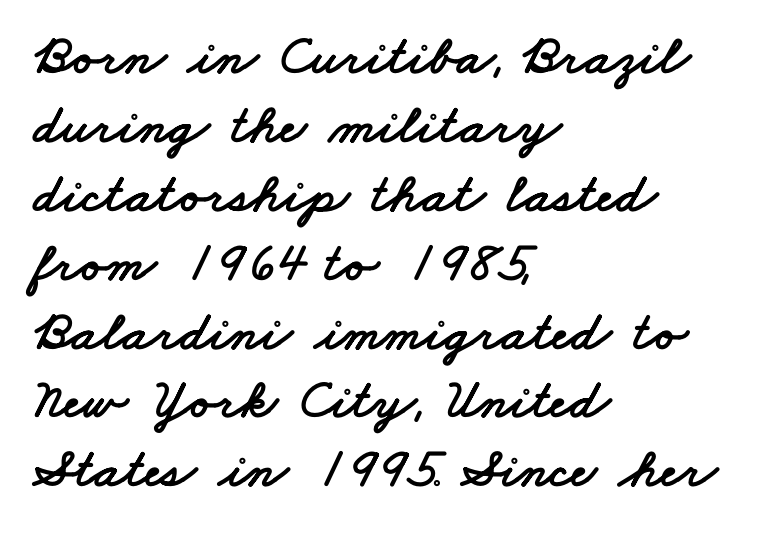
Examine the stroke ends and you'll find no serifs. These lines stack with their left ends in a neat column. What stands out about the letter spacing? Nothing — it is the standard amount. Descenders hang freely into open space. Is this a fixed-width face? No — the glyphs have proportional, varying widths.
